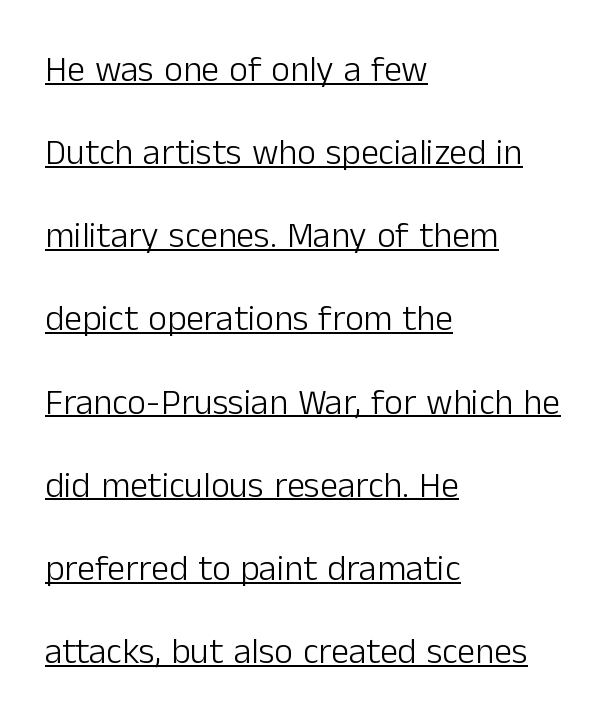
Q: Is the text bold? A: No.
Q: Is the text italic (slanted)? A: No, it is upright.
Q: Is the typeface a serif or a sans-serif typeface? A: Sans-serif.
Q: Is the text underlined? A: Yes.
Q: How is the paragraph aligned? A: Left-aligned.
Q: Is the spacing between letters normal or unusually wide? A: Normal.
Q: Is the spacing between lines tight, normal or loose? A: Loose.
Q: Width (condensed, normal, or wide)? A: Normal.
Q: Stroke contrast? A: Low.
Q: x-height? A: Medium.
Q: Monospaced? A: No.
